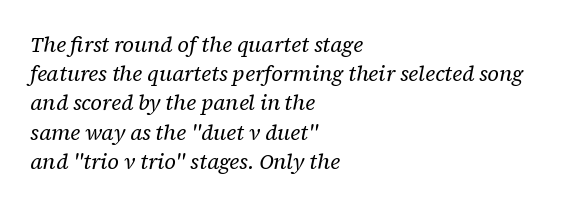
The image shows 21 px text type, italic (leaning right); set left-aligned, normal line spacing (1.39x), normal letter spacing, not underlined.
